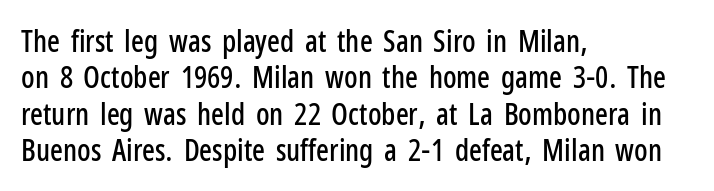
The image shows 30 px condensed sans-serif type, upright; set left-aligned, line spacing 1.21x, normal letter spacing, not underlined; low stroke contrast and a medium x-height.
